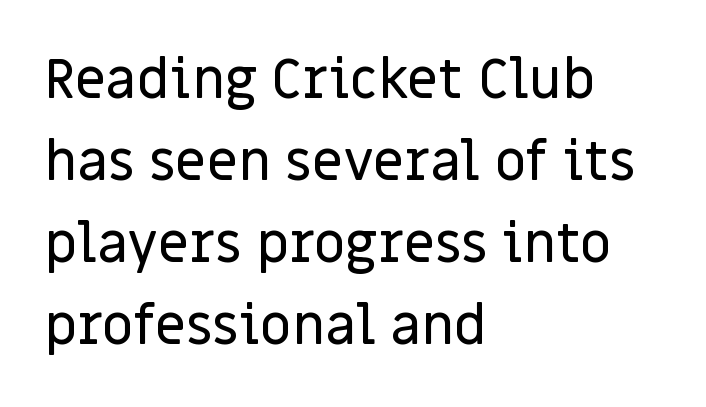
Words float on clear page, feet unadorned. The passage shown is typed in a proportional face where columns would drift. Are there feet on the stems? There aren't — it's a sans. Reading down the block, your eye returns to a fixed left position each line. These lines sit exactly where default settings would place them.
